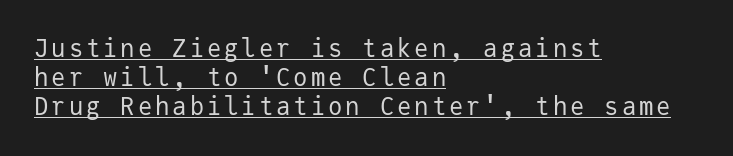
Posture: upright roman. The lettering is marked with a stroke running underneath it. Notice how the passage keeps a crisp vertical edge on the left only. The strokes carry an ordinary text weight at most.
